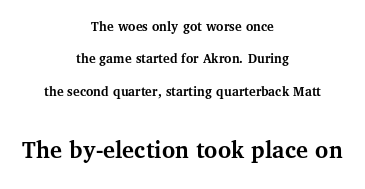
The axis of the letterforms is exactly vertical. The setting favours the middle, as headings and verse often do. The rendering keeps characters at their native spacing. Does the leading feel generous? Absolutely, it's lavish.
